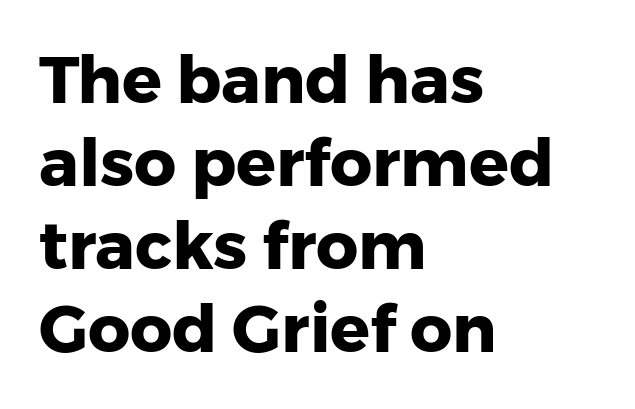
Q: Is the text bold? A: Yes.
Q: Is the text italic (slanted)? A: No, it is upright.
Q: Is the typeface a serif or a sans-serif typeface? A: Sans-serif.
Q: Is the text underlined? A: No.
Q: How is the paragraph aligned? A: Left-aligned.
Q: Is the spacing between letters normal or unusually wide? A: Normal.
Q: Is the spacing between lines tight, normal or loose? A: Normal.
Q: Width (condensed, normal, or wide)? A: Normal.
Q: Stroke contrast? A: Low.
Q: x-height? A: Medium.
Q: Monospaced? A: No.
